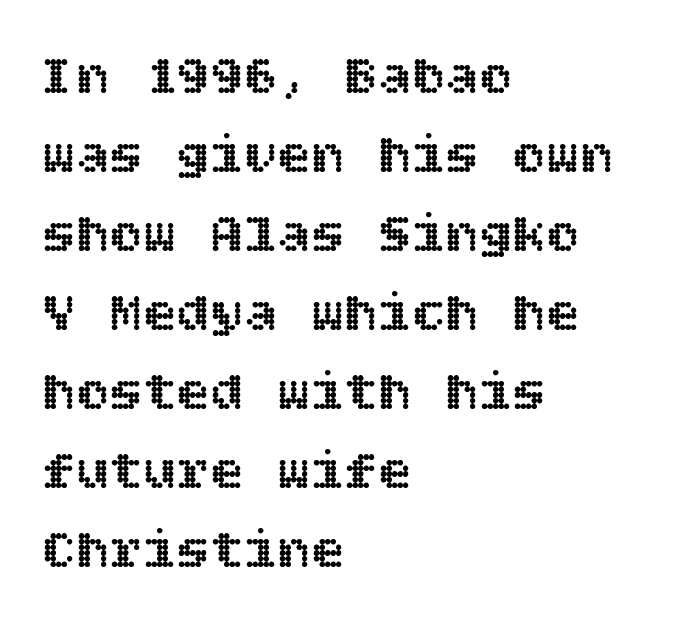
Q: Is the text italic (slanted)? A: No, it is upright.
Q: Is the text underlined? A: No.
Q: How is the paragraph aligned? A: Left-aligned.
Q: Is the spacing between letters normal or unusually wide? A: Normal.
Q: Is the spacing between lines tight, normal or loose? A: Normal.
Q: Width (condensed, normal, or wide)? A: Normal.
Q: x-height? A: Large.
